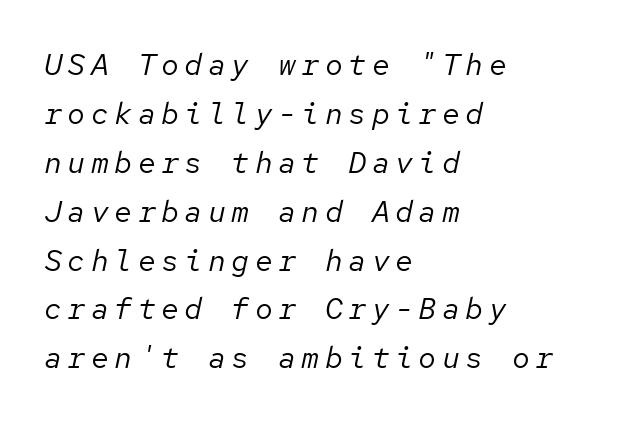
The image shows 30 px regular-weight type, italic (leaning right), monospaced; set left-aligned, normal line spacing (1.63x), not underlined; low stroke contrast and a medium x-height.
